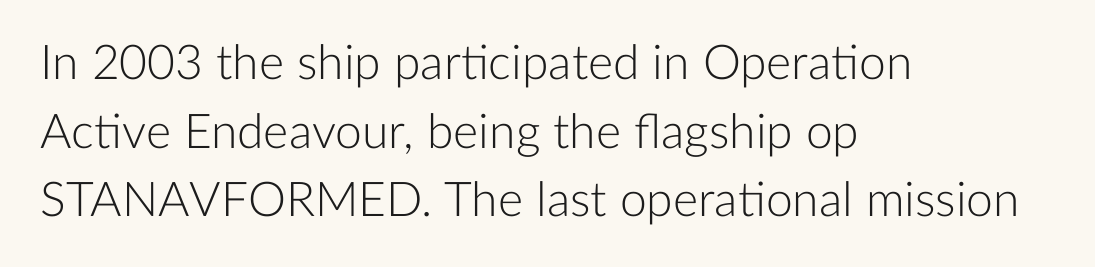
{"serif": "no", "italic": "no", "bold": "no", "weight": "light", "width": "normal", "stroke_contrast": "low", "x_height": "medium", "monospaced": "no", "underline": "no", "align": "left", "line_spacing": "normal", "line_spacing_ratio": 1.43, "letter_spacing": "normal", "letter_spacing_em": 0.0, "glyph_px": 48}
